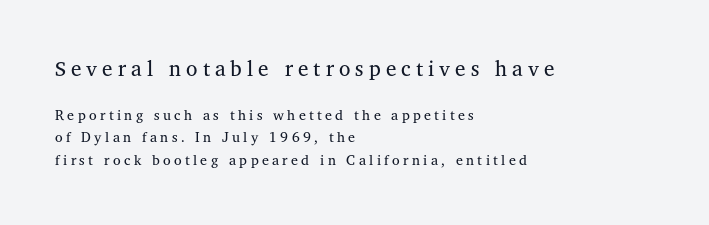
The image shows 21 px text type, upright; set left-aligned, normal line spacing (1.62x), unusually wide letter spacing (+0.24 em), not underlined; the first (top) block is 1.5x larger.
